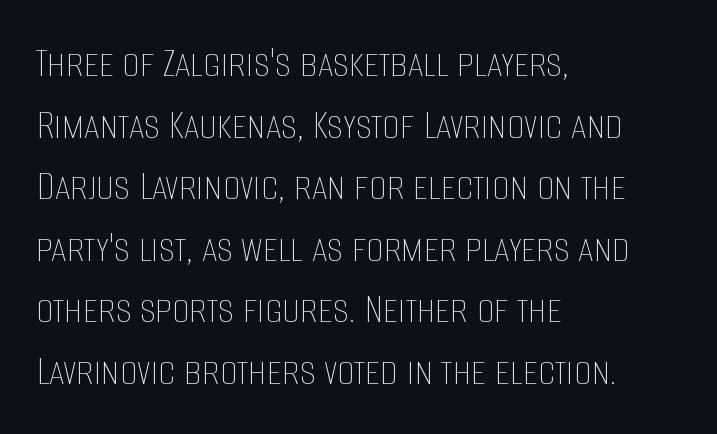
Q: Is the text bold? A: No.
Q: Is the text italic (slanted)? A: No, it is upright.
Q: Is the text underlined? A: No.
Q: How is the paragraph aligned? A: Left-aligned.
Q: Is the spacing between letters normal or unusually wide? A: Normal.
Q: Is the spacing between lines tight, normal or loose? A: Normal.
Q: Width (condensed, normal, or wide)? A: Condensed.
Q: Stroke contrast? A: Low.
Q: x-height? A: Large.
Q: Monospaced? A: No.
